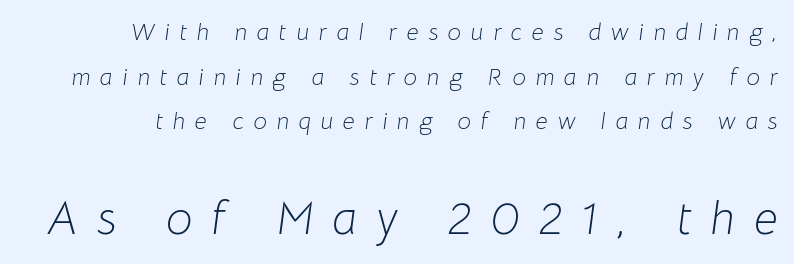
Glyph-to-glyph distance is far greater than everyday printed text. Between these two stacked blocks, the lower one wins on size. The whole block is typeset with a tilt. Stem width sits at or under what a default text font uses. This sample has the flowing, uneven cadence of proportional lettering. The compositor pushed each line to the right boundary.
